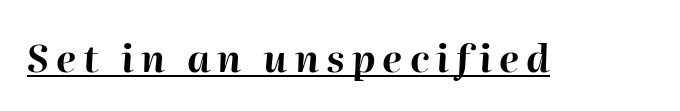
{"italic": "yes", "lean": "right", "slant_degrees": 2, "bold": "yes", "weight": "bold", "width": "normal", "stroke_contrast": "high", "x_height": "medium", "monospaced": "no", "underline": "yes", "glyph_px": 38}
